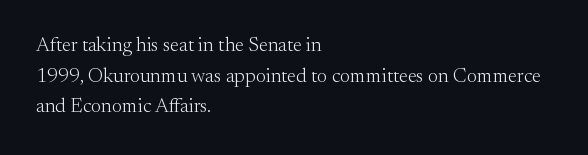
{"italic": "no", "bold": "no", "underline": "no", "align": "left", "line_spacing": "normal", "line_spacing_ratio": 1.53, "letter_spacing": "normal", "letter_spacing_em": 0.0, "glyph_px": 20}
